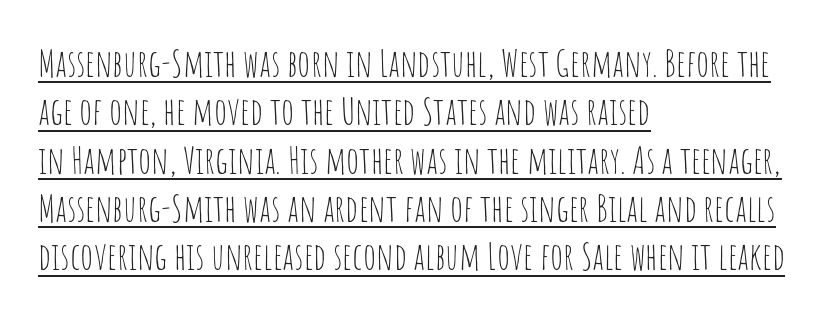
Q: Is the text bold? A: No.
Q: Is the text italic (slanted)? A: No, it is upright.
Q: Is the typeface a serif or a sans-serif typeface? A: Sans-serif.
Q: Is the text underlined? A: Yes.
Q: How is the paragraph aligned? A: Left-aligned.
Q: Is the spacing between letters normal or unusually wide? A: Normal.
Q: Is the spacing between lines tight, normal or loose? A: Normal.
Q: Width (condensed, normal, or wide)? A: Condensed.
Q: Stroke contrast? A: Low.
Q: x-height? A: Large.
Q: Monospaced? A: No.
